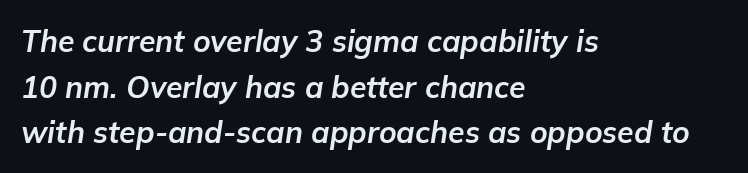
Q: Is the text bold? A: Yes.
Q: Is the text italic (slanted)? A: Yes, it leans right by about 9 degrees.
Q: Is the text underlined? A: No.
Q: How is the paragraph aligned? A: Left-aligned.
Q: Is the spacing between letters normal or unusually wide? A: Normal.
Q: Is the spacing between lines tight, normal or loose? A: Normal.
Q: Width (condensed, normal, or wide)? A: Normal.
Q: Stroke contrast? A: Low.
Q: x-height? A: Medium.
Q: Monospaced? A: No.
